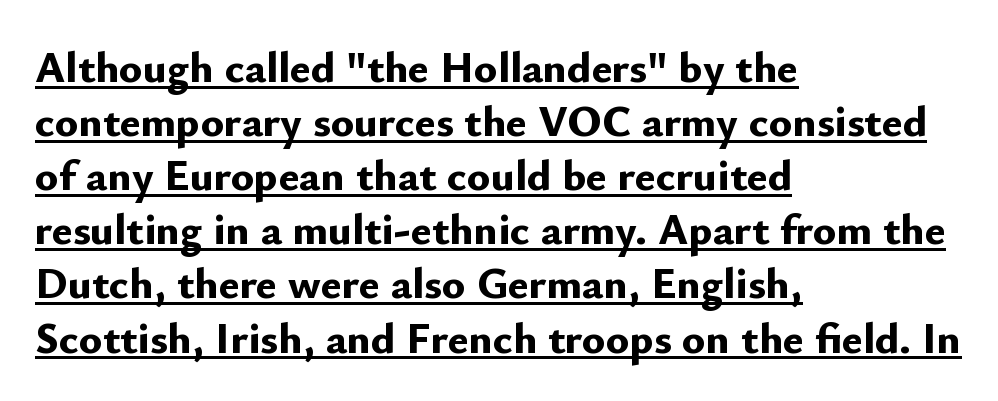
The image shows 44 px bold sans-serif type, upright; set left-aligned, line spacing 1.23x, normal letter spacing, underlined; low stroke contrast and a small x-height.
